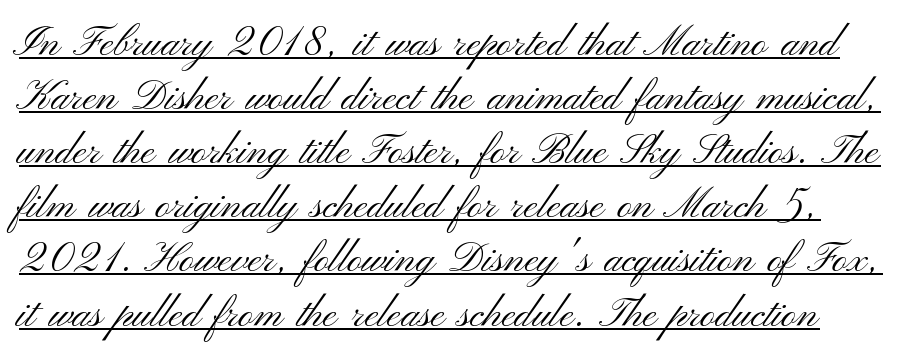
The image shows 41 px light, wide sans-serif type; set normal line spacing (1.32x), normal letter spacing, underlined; medium stroke contrast and a small x-height.
